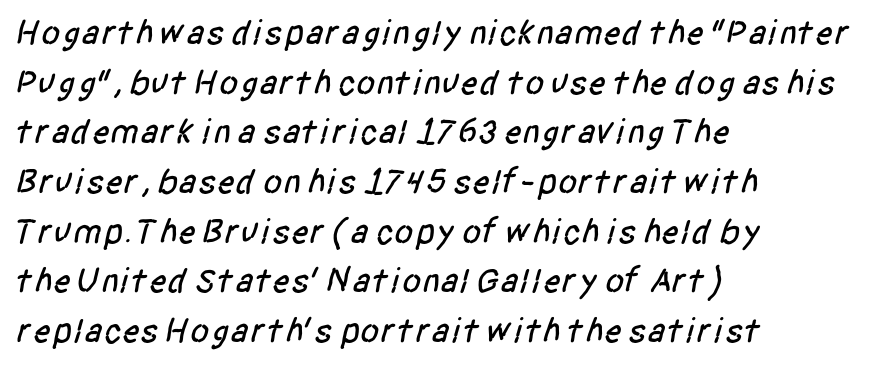
Q: Is the typeface a serif or a sans-serif typeface? A: Sans-serif.
Q: Is the text underlined? A: No.
Q: How is the paragraph aligned? A: Left-aligned.
Q: Is the spacing between letters normal or unusually wide? A: Normal.
Q: Is the spacing between lines tight, normal or loose? A: Normal.
Q: Width (condensed, normal, or wide)? A: Condensed.
Q: Stroke contrast? A: Low.
Q: x-height? A: Large.
Q: Monospaced? A: No.
